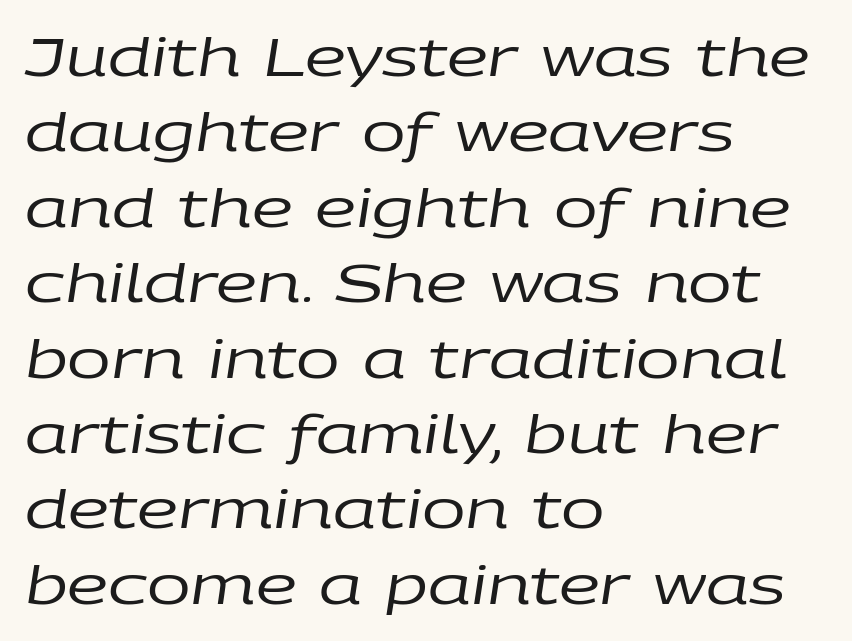
Q: Is the text bold? A: No.
Q: Is the text italic (slanted)? A: Yes, it leans right by about 9 degrees.
Q: Is the text underlined? A: No.
Q: How is the paragraph aligned? A: Left-aligned.
Q: Is the spacing between letters normal or unusually wide? A: Normal.
Q: Is the spacing between lines tight, normal or loose? A: Normal.
Q: Width (condensed, normal, or wide)? A: Wide.
Q: Stroke contrast? A: Low.
Q: x-height? A: Large.
Q: Monospaced? A: No.
